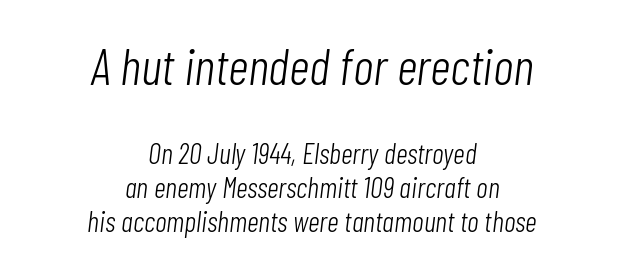
{"italic": "yes", "lean": "right", "slant_degrees": 7, "bold": "no", "weight": "light", "width": "condensed", "stroke_contrast": "low", "x_height": "medium", "monospaced": "no", "underline": "no", "align": "center", "line_spacing_ratio": 1.18, "letter_spacing": "normal", "letter_spacing_em": 0.0, "larger_block": "first", "size_ratio": 1.76, "glyph_px": 51}
